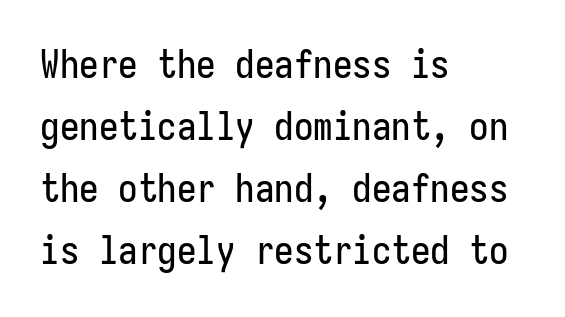
In terms of letterspacing, this is plain default setting. This rendering features lettering with no underline. Style check: upright. The rendering uses a moderate line-height, typical for paragraphs.
